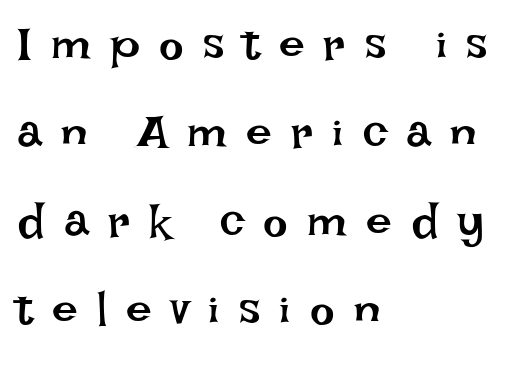
Caption: expanded tracking, letters set apart. Each line starts at the same left margin while the right side varies. Heaviness? Minimal to ordinary, like unemphasized prose. The space between consecutive lines is lavish.
